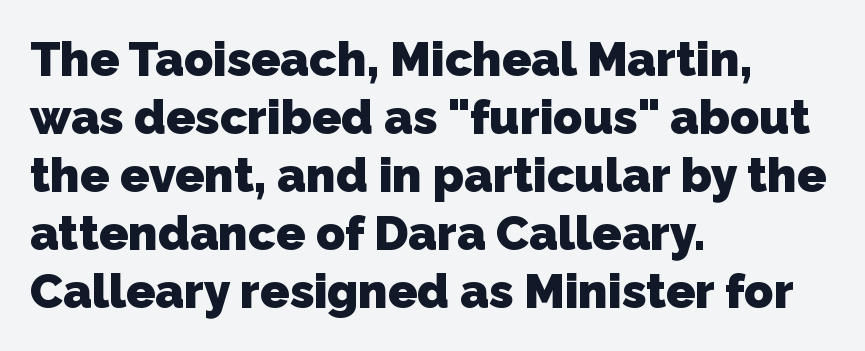
{"serif": "no", "bold": "yes", "weight": "heavy", "width": "normal", "stroke_contrast": "low", "x_height": "medium", "monospaced": "no", "underline": "no", "align": "left", "line_spacing_ratio": 1.21, "letter_spacing": "normal", "letter_spacing_em": 0.0, "glyph_px": 48}
